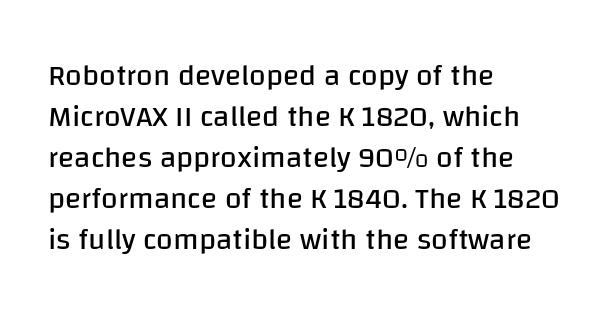
Q: Is the text bold? A: No.
Q: Is the text italic (slanted)? A: No, it is upright.
Q: Is the typeface a serif or a sans-serif typeface? A: Sans-serif.
Q: Is the text underlined? A: No.
Q: How is the paragraph aligned? A: Left-aligned.
Q: Is the spacing between letters normal or unusually wide? A: Normal.
Q: Is the spacing between lines tight, normal or loose? A: Normal.
Q: Width (condensed, normal, or wide)? A: Normal.
Q: Stroke contrast? A: Low.
Q: x-height? A: Large.
Q: Monospaced? A: No.
